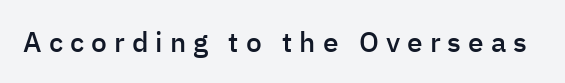
The image shows 28 px semibold sans-serif type, upright; set unusually wide letter spacing (+0.25 em), not underlined; low stroke contrast and a medium x-height.
